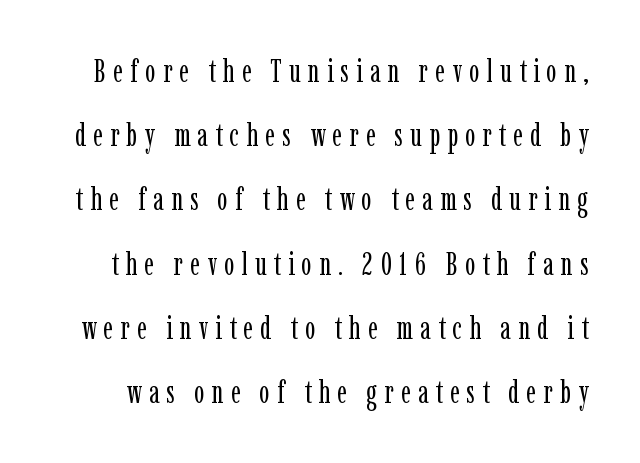
{"serif": "yes", "italic": "no", "bold": "no", "weight": "regular", "width": "condensed", "stroke_contrast": "low", "x_height": "medium", "monospaced": "no", "underline": "no", "line_spacing": "loose", "line_spacing_ratio": 2.07, "letter_spacing": "wide", "letter_spacing_em": 0.23, "glyph_px": 31}
